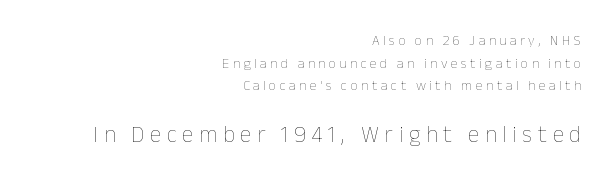
{"italic": "no", "bold": "no", "underline": "no", "align": "right", "line_spacing": "normal", "line_spacing_ratio": 1.61, "letter_spacing": "wide", "letter_spacing_em": 0.25, "larger_block": "second", "size_ratio": 1.64, "glyph_px": 23}
